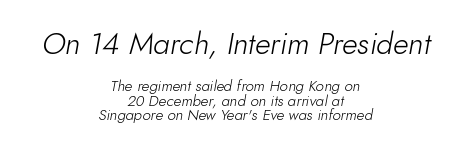
{"italic": "yes", "lean": "right", "slant_degrees": 10, "bold": "no", "weight": "light", "width": "normal", "stroke_contrast": "low", "x_height": "small", "monospaced": "no", "underline": "no", "align": "center", "line_spacing": "tight", "line_spacing_ratio": 0.95, "letter_spacing": "normal", "letter_spacing_em": 0.0, "larger_block": "first", "size_ratio": 2.0, "glyph_px": 30}
